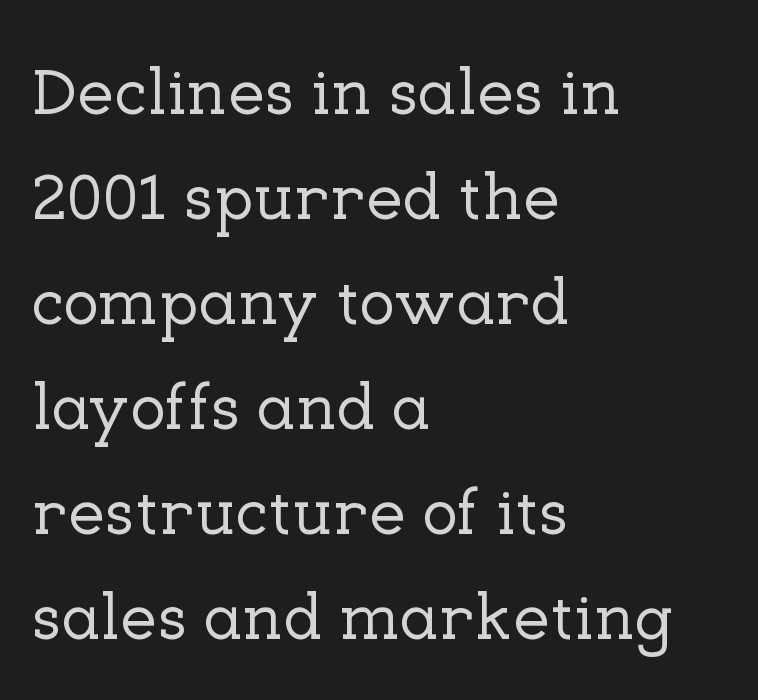
Q: Is the text italic (slanted)? A: No, it is upright.
Q: Is the typeface a serif or a sans-serif typeface? A: Serif.
Q: Is the text underlined? A: No.
Q: How is the paragraph aligned? A: Left-aligned.
Q: Is the spacing between letters normal or unusually wide? A: Normal.
Q: Is the spacing between lines tight, normal or loose? A: Normal.
Q: Width (condensed, normal, or wide)? A: Normal.
Q: Stroke contrast? A: Low.
Q: x-height? A: Medium.
Q: Monospaced? A: No.
